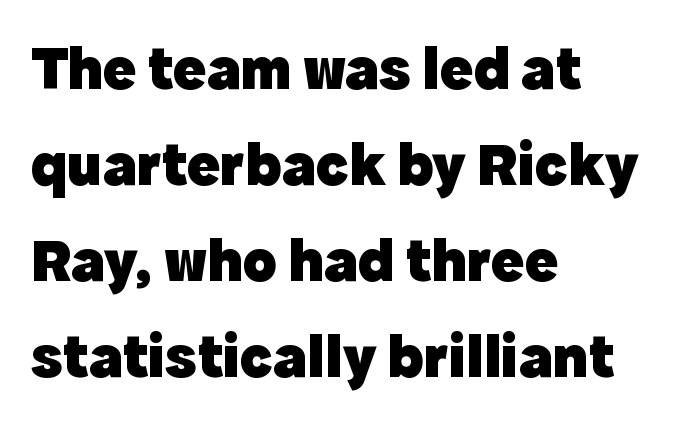
Students, note that the glyphs here touch the page at normal intervals. You could not count columns in this text — the font is proportionally spaced. Reading down the block, your eye returns to a fixed left position each line. The axis of the letterforms is exactly vertical. Is this a sans? Yes — the strokes have no serifs. Successive baselines arrive at the customary interval.
